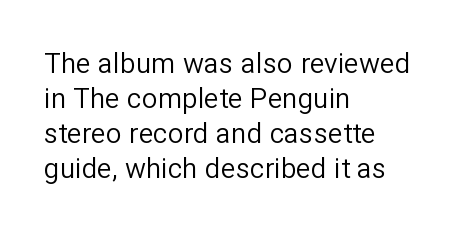
Q: Is the text bold? A: No.
Q: Is the text italic (slanted)? A: No, it is upright.
Q: Is the typeface a serif or a sans-serif typeface? A: Sans-serif.
Q: Is the text underlined? A: No.
Q: How is the paragraph aligned? A: Left-aligned.
Q: Is the spacing between letters normal or unusually wide? A: Normal.
Q: Is the spacing between lines tight, normal or loose? A: Normal.
Q: Width (condensed, normal, or wide)? A: Normal.
Q: Stroke contrast? A: Low.
Q: x-height? A: Medium.
Q: Monospaced? A: No.
